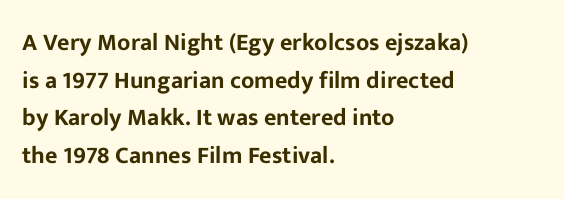
{"italic": "no", "underline": "no", "align": "left", "line_spacing": "normal", "line_spacing_ratio": 1.57, "letter_spacing": "normal", "letter_spacing_em": 0.0, "glyph_px": 24}
